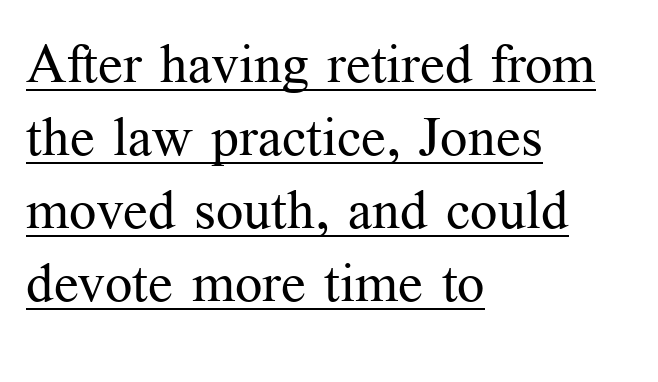
Q: Is the text bold? A: No.
Q: Is the text italic (slanted)? A: No, it is upright.
Q: Is the typeface a serif or a sans-serif typeface? A: Serif.
Q: Is the text underlined? A: Yes.
Q: How is the paragraph aligned? A: Left-aligned.
Q: Is the spacing between letters normal or unusually wide? A: Normal.
Q: Is the spacing between lines tight, normal or loose? A: Normal.
Q: Width (condensed, normal, or wide)? A: Normal.
Q: Stroke contrast? A: Medium.
Q: x-height? A: Medium.
Q: Monospaced? A: No.
